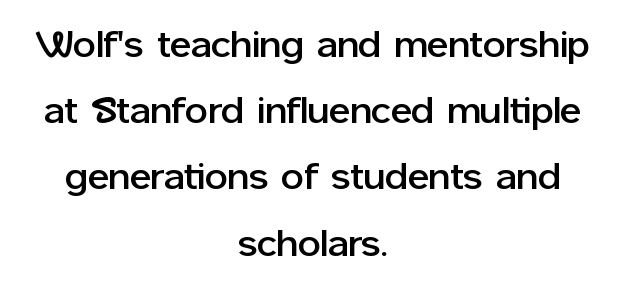
Character widths vary here, with narrow letters taking less room than wide ones. Check where the strokes stop: nothing finishes them off — pure sans. These lines are centered, leaving both edges ragged. Posture: straight, roman, zero tilt. Honestly, there is no underline to notice here at all.
